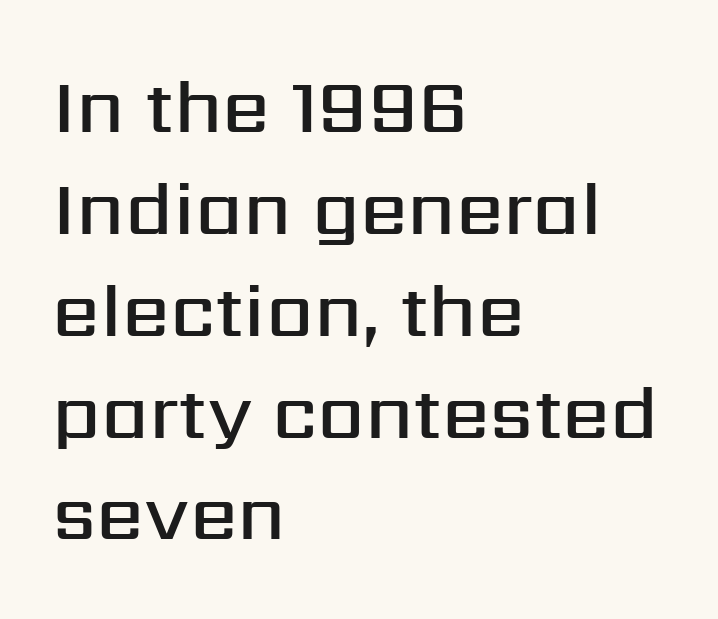
No feet cap the strokes, marking this as sans-serif type. Default kerning and tracking; the words read as compact shapes. The face used here is a semibold: visibly heavier than regular, lighter than bold. Nope, not italic — everything's standing straight. Each letter keeps its own natural width here, so spacing adapts to shape.
